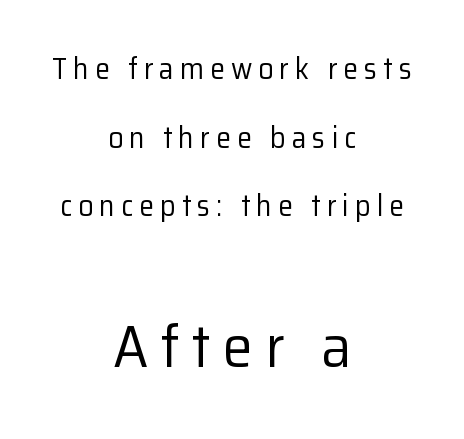
Look at the tracking — it's clearly loosened, letters drifting apart. Ordinary non-slanted type is in use. A sans-serif font was chosen for this passage. Baseline-to-baseline distance is far greater than the letter height. The text block is weighted toward neither margin, spreading evenly from the middle. The words here are not underlined.
